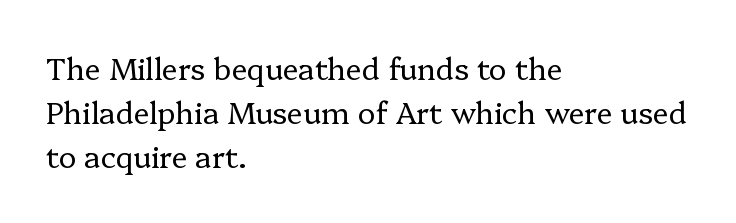
Q: Is the text bold? A: No.
Q: Is the text italic (slanted)? A: No, it is upright.
Q: Is the typeface a serif or a sans-serif typeface? A: Serif.
Q: Is the text underlined? A: No.
Q: How is the paragraph aligned? A: Left-aligned.
Q: Is the spacing between letters normal or unusually wide? A: Normal.
Q: Is the spacing between lines tight, normal or loose? A: Normal.
Q: Width (condensed, normal, or wide)? A: Normal.
Q: Stroke contrast? A: Low.
Q: x-height? A: Medium.
Q: Monospaced? A: No.
